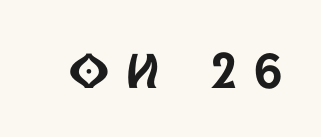
Q: Is the text italic (slanted)? A: No, it is upright.
Q: Is the typeface a serif or a sans-serif typeface? A: Sans-serif.
Q: Is the text underlined? A: No.
Q: Is the spacing between letters normal or unusually wide? A: Unusually wide.
Q: Width (condensed, normal, or wide)? A: Condensed.
Q: x-height? A: Large.
Q: Monospaced? A: No.
